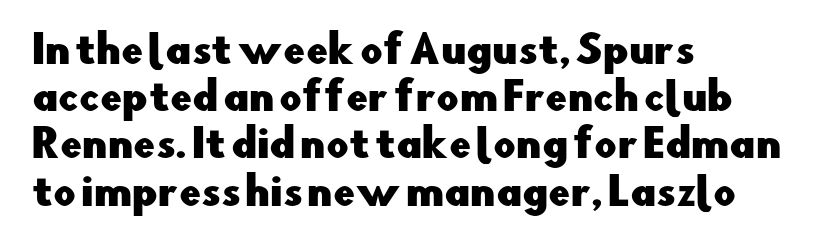
The image shows 39 px sans-serif type, upright; set left-aligned, line spacing 1.21x, normal letter spacing, not underlined; low stroke contrast and a small x-height.
